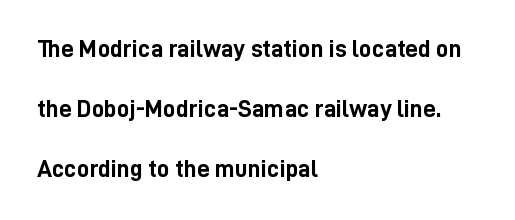
{"italic": "no", "bold": "yes", "underline": "no", "align": "left", "line_spacing": "loose", "line_spacing_ratio": 2.4, "letter_spacing": "normal", "letter_spacing_em": 0.0, "glyph_px": 25}
